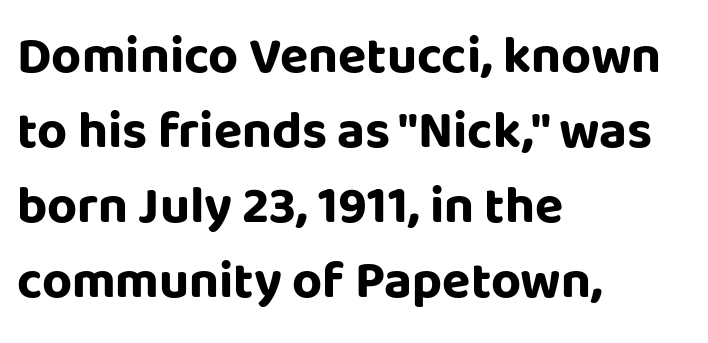
The image shows 52 px bold sans-serif type, upright; set left-aligned, normal line spacing (1.44x), normal letter spacing, not underlined; low stroke contrast and a large x-height.
